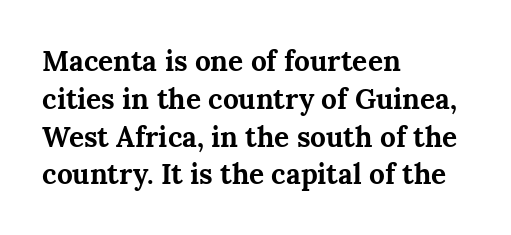
The image shows 28 px bold serif type, upright; set left-aligned, normal line spacing (1.35x), normal letter spacing, not underlined; medium stroke contrast and a medium x-height.
